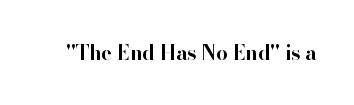
The rendering keeps characters at their native spacing. Underlining? Definitely not there. Nope, not italic — everything's standing straight. Set as a true bold cut, around the 700 mark.
